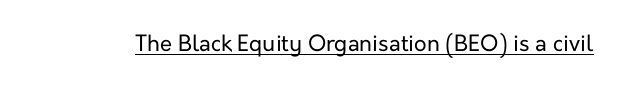
The image shows 22 px text type, upright; set normal letter spacing, underlined.
